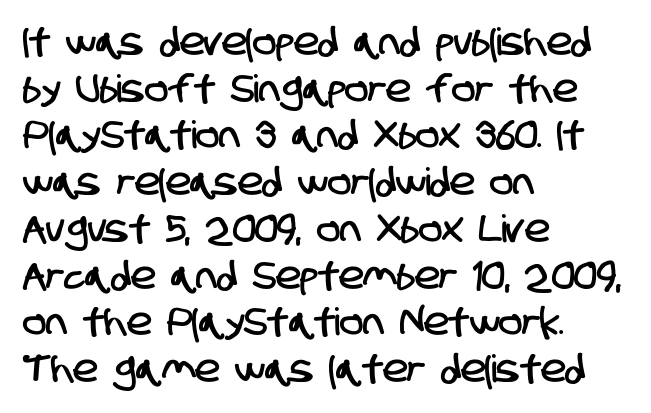
{"serif": "no", "width": "condensed", "stroke_contrast": "low", "x_height": "large", "monospaced": "no", "underline": "no", "align": "left", "line_spacing_ratio": 1.23, "letter_spacing": "normal", "letter_spacing_em": 0.0, "glyph_px": 38}
